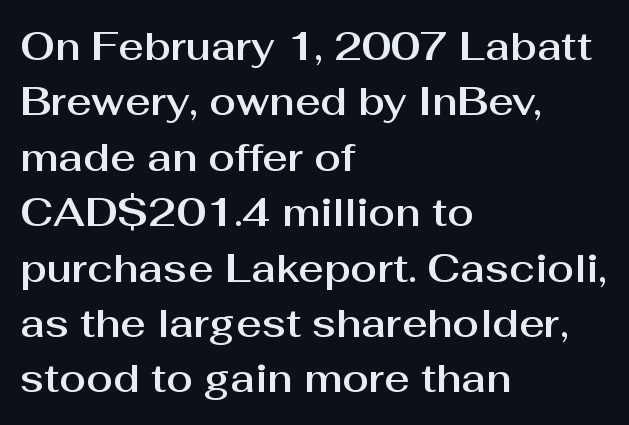
Q: Is the text italic (slanted)? A: No, it is upright.
Q: Is the typeface a serif or a sans-serif typeface? A: Sans-serif.
Q: Is the text underlined? A: No.
Q: How is the paragraph aligned? A: Left-aligned.
Q: Is the spacing between letters normal or unusually wide? A: Normal.
Q: Is the spacing between lines tight, normal or loose? A: Normal.
Q: Width (condensed, normal, or wide)? A: Normal.
Q: Stroke contrast? A: Medium.
Q: x-height? A: Medium.
Q: Monospaced? A: No.
